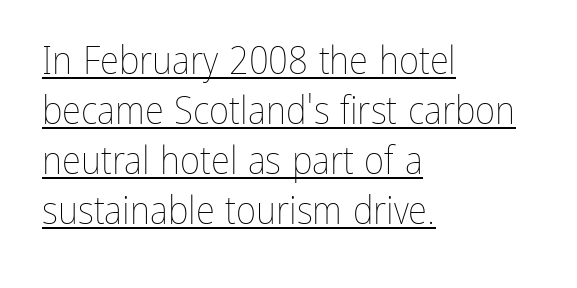
These lines are rendered in a variable-pitch font. Typeset ragged right — the left edge is the straight one. Underline: present. Caption: face not bold, strokes unweighted. Compared with typical body copy, the letter spacing here is the same.
